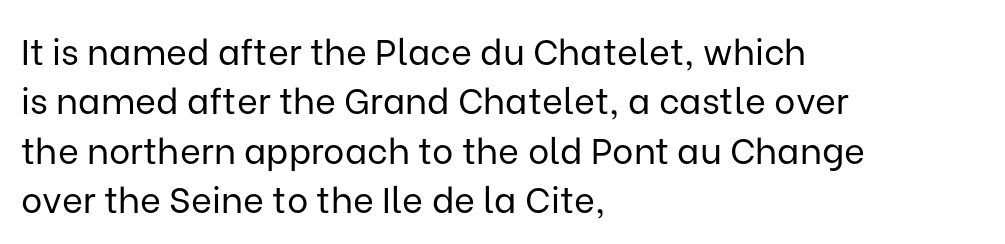
Summary of weight: not heavy and not bold. The passage shown has conventional tracking throughout. Short and long lines alike share a common starting point at left. Type style note: lacks serifs. The rendering uses natural spacing where letterforms have individual widths. The typography opts for an upright posture over an oblique one.
